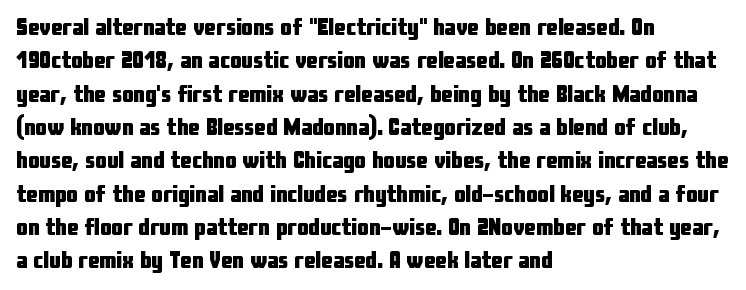
Q: Is the text bold? A: Yes.
Q: Is the text italic (slanted)? A: No, it is upright.
Q: Is the text underlined? A: No.
Q: How is the paragraph aligned? A: Left-aligned.
Q: Is the spacing between letters normal or unusually wide? A: Normal.
Q: Is the spacing between lines tight, normal or loose? A: Normal.
